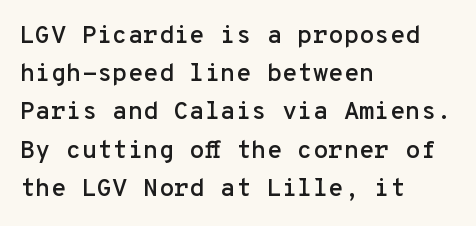
{"italic": "no", "underline": "no", "align": "left", "line_spacing": "normal", "line_spacing_ratio": 1.53, "letter_spacing": "normal", "letter_spacing_em": 0.0, "glyph_px": 25}
